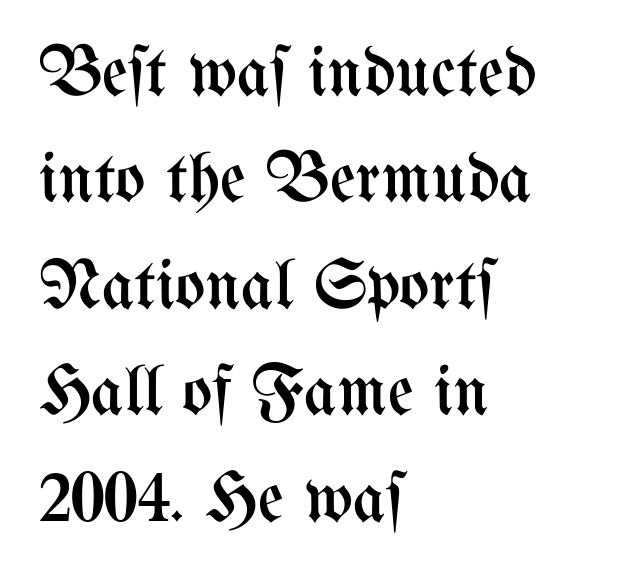
{"italic": "no", "bold": "no", "weight": "regular", "width": "condensed", "stroke_contrast": "medium", "x_height": "medium", "monospaced": "no", "underline": "no", "align": "left", "line_spacing": "normal", "line_spacing_ratio": 1.5, "letter_spacing": "normal", "letter_spacing_em": 0.0, "glyph_px": 71}
